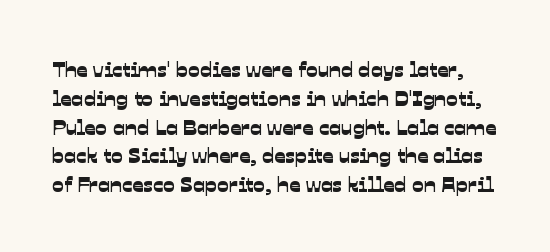
The image shows 22 px text type; set normal line spacing (1.31x), normal letter spacing, not underlined.
